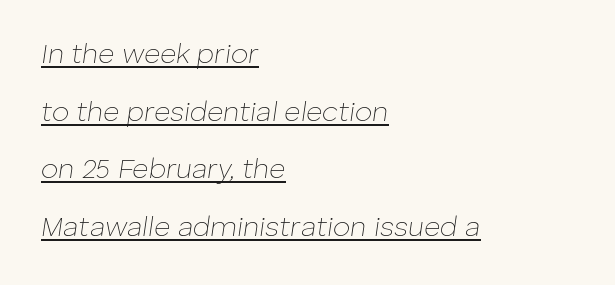
The image shows 28 px thin type, italic (leaning right); set left-aligned, loose line spacing (2.06x), normal letter spacing, underlined; low stroke contrast and a medium x-height.
